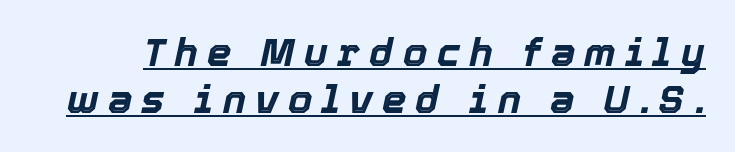
Q: Is the text bold? A: Yes.
Q: Is the text italic (slanted)? A: Yes, it leans right by about 12 degrees.
Q: Is the text underlined? A: Yes.
Q: Is the spacing between letters normal or unusually wide? A: Unusually wide.
Q: Width (condensed, normal, or wide)? A: Normal.
Q: x-height? A: Medium.
Q: Monospaced? A: No.
